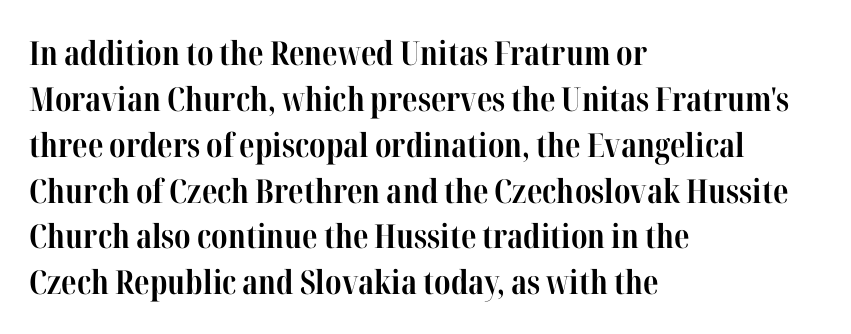
Any mark beneath the type? The region is blank. Rendered with straight, roman letterforms. If you measured baseline to baseline, you'd find a middling distance. The type family on display is of the serif kind. Do the characters align in a grid? No, the font is proportional. Characters follow at the spacing the type designer built in.
